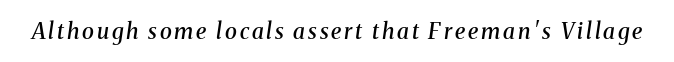
Any mark beneath the type? The region is blank. Stroke thickness is moderately raised; the sample reads as semibold. Rendered with sloped, italic letterforms.
